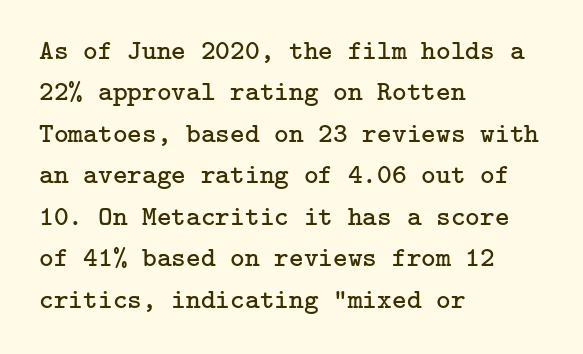
{"serif": "yes", "italic": "no", "bold": "no", "weight": "regular", "width": "normal", "stroke_contrast": "low", "x_height": "medium", "underline": "no", "align": "left", "line_spacing": "normal", "line_spacing_ratio": 1.48, "letter_spacing": "normal", "letter_spacing_em": 0.0, "glyph_px": 28}
